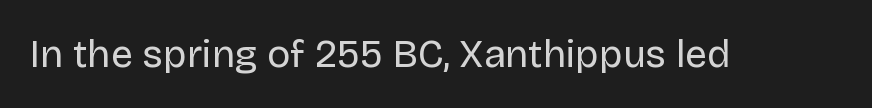
The horizontal fit of the characters is conventional and even. You can tell from the bare stems that sans-serif type was used. The face used here is proportionally spaced, like ordinary book or web type. Has an underline been added? It has not. The font sits on the lighter half of the weight spectrum, regular included.
